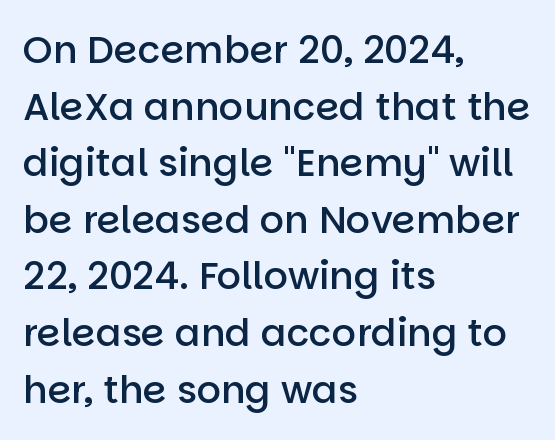
The image shows 38 px semibold sans-serif type, upright; set left-aligned, normal line spacing (1.49x), normal letter spacing, not underlined; low stroke contrast and a large x-height.
